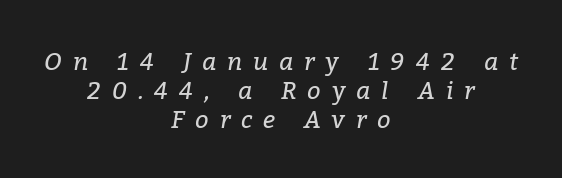
The tracking reads as deliberately expanded to a designer's eye. Rendered with sloped, italic letterforms. Alignment: centered. Stem width sits at or under what a default text font uses. Unmarked baselines from the first word to the last.
